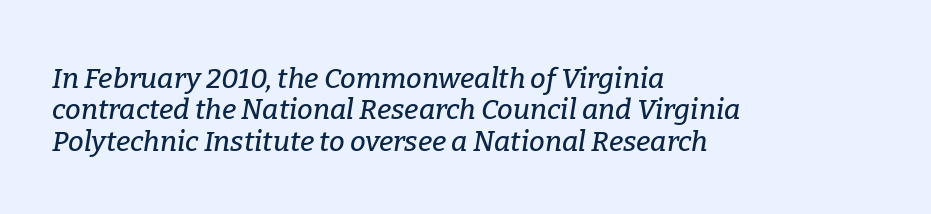
Q: Is the text italic (slanted)? A: Yes, it leans right by about 9 degrees.
Q: Is the typeface a serif or a sans-serif typeface? A: Serif.
Q: Is the text underlined? A: No.
Q: How is the paragraph aligned? A: Left-aligned.
Q: Is the spacing between letters normal or unusually wide? A: Normal.
Q: Is the spacing between lines tight, normal or loose? A: Tight.
Q: Width (condensed, normal, or wide)? A: Normal.
Q: Stroke contrast? A: Low.
Q: x-height? A: Medium.
Q: Monospaced? A: No.
